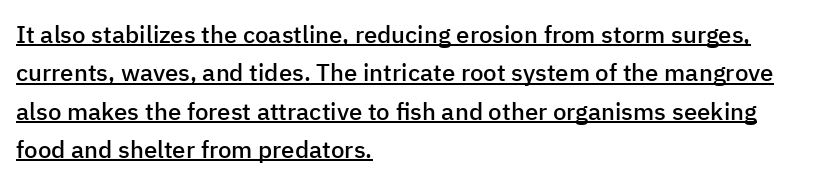
Typesetter's note: demi weight, one step under bold. Does the copy run flush right? No — it runs flush left. The lettering is marked with a stroke running underneath it. No extra tracking has been applied to these lines. Italic: no, the glyphs are upright roman. Students, observe: this is what conventionally led text looks like.
